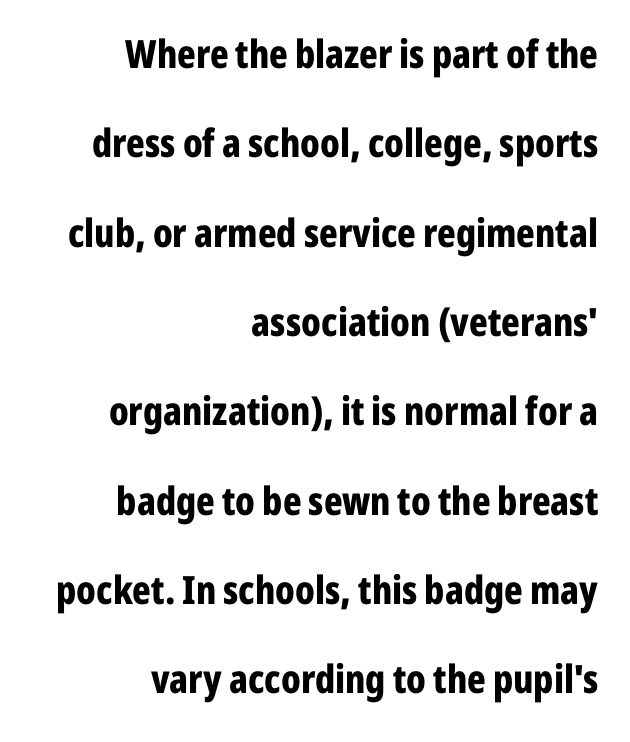
The image shows 39 px bold, condensed sans-serif type, upright; set right-aligned, loose line spacing (2.29x), normal letter spacing, not underlined; low stroke contrast and a medium x-height.
